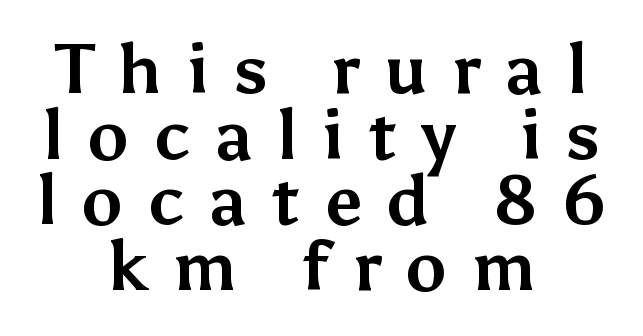
The image shows 69 px bold sans-serif type, upright; set centered, tight line spacing (0.95x), unusually wide letter spacing (+0.35 em), not underlined; medium stroke contrast and a medium x-height.
